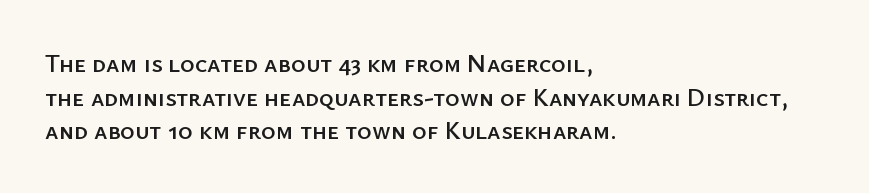
{"italic": "no", "underline": "no", "align": "left", "line_spacing": "normal", "line_spacing_ratio": 1.35, "letter_spacing": "normal", "letter_spacing_em": 0.0, "glyph_px": 25}
